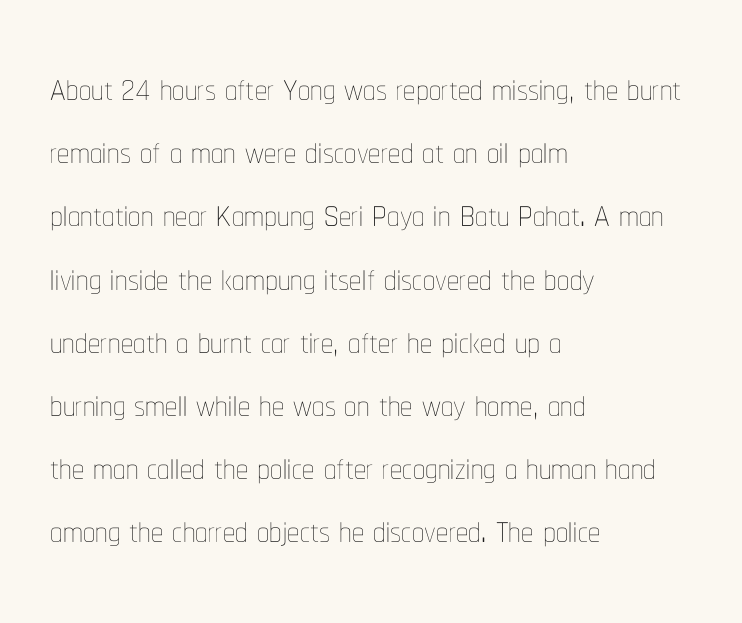
The image shows 49 px thin, condensed type, upright; set left-aligned, normal line spacing (1.29x), normal letter spacing, not underlined; low stroke contrast and a medium x-height.
